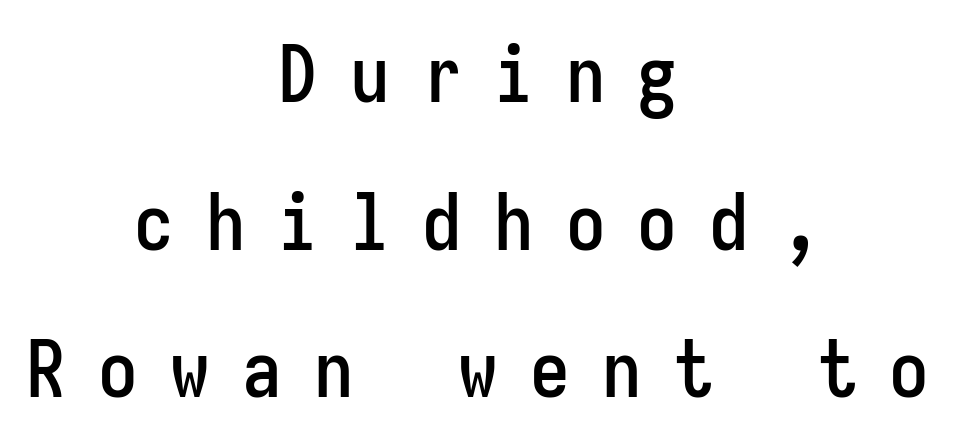
Q: Is the text italic (slanted)? A: No, it is upright.
Q: Is the typeface a serif or a sans-serif typeface? A: Sans-serif.
Q: Is the text underlined? A: No.
Q: How is the paragraph aligned? A: Centered.
Q: Is the spacing between letters normal or unusually wide? A: Unusually wide.
Q: Width (condensed, normal, or wide)? A: Condensed.
Q: Stroke contrast? A: Low.
Q: x-height? A: Medium.
Q: Monospaced? A: Yes.
